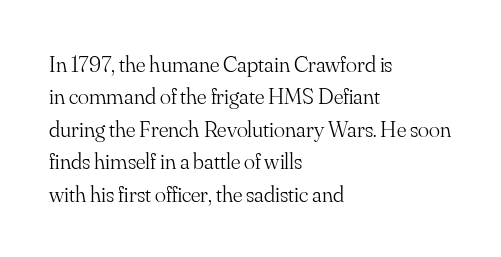
Q: Is the text bold? A: No.
Q: Is the text italic (slanted)? A: No, it is upright.
Q: Is the text underlined? A: No.
Q: How is the paragraph aligned? A: Left-aligned.
Q: Is the spacing between letters normal or unusually wide? A: Normal.
Q: Is the spacing between lines tight, normal or loose? A: Normal.
